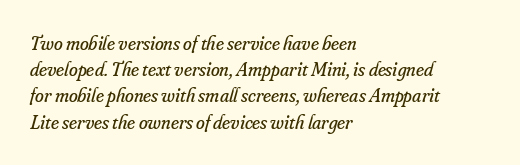
{"italic": "yes", "lean": "right", "slant_degrees": 16, "bold": "no", "underline": "no", "align": "left", "line_spacing": "normal", "line_spacing_ratio": 1.31, "letter_spacing": "normal", "letter_spacing_em": 0.0, "glyph_px": 20}
